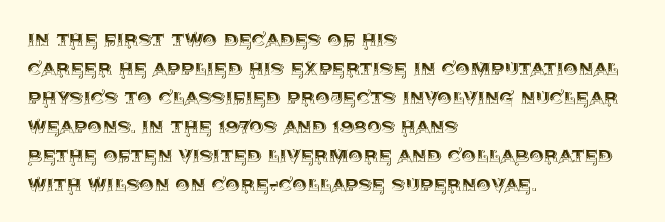
{"italic": "no", "underline": "no", "align": "left", "line_spacing": "normal", "line_spacing_ratio": 1.26, "letter_spacing": "normal", "letter_spacing_em": 0.0, "glyph_px": 23}
